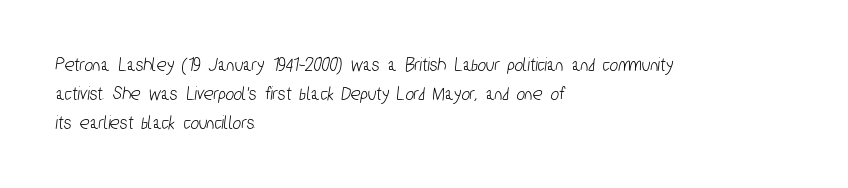
If you measured baseline to baseline, you'd find a middling distance. One-word summary of the alignment: left. Look at the tracking — it's just the regular setting, nothing added. The zone under the glyphs is completely vacant.
